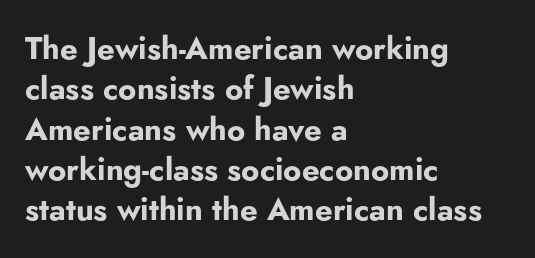
{"serif": "no", "italic": "no", "bold": "yes", "weight": "bold", "width": "normal", "stroke_contrast": "low", "x_height": "small", "monospaced": "no", "underline": "no", "align": "left", "line_spacing": "normal", "line_spacing_ratio": 1.3, "letter_spacing": "normal", "letter_spacing_em": 0.0, "glyph_px": 31}
